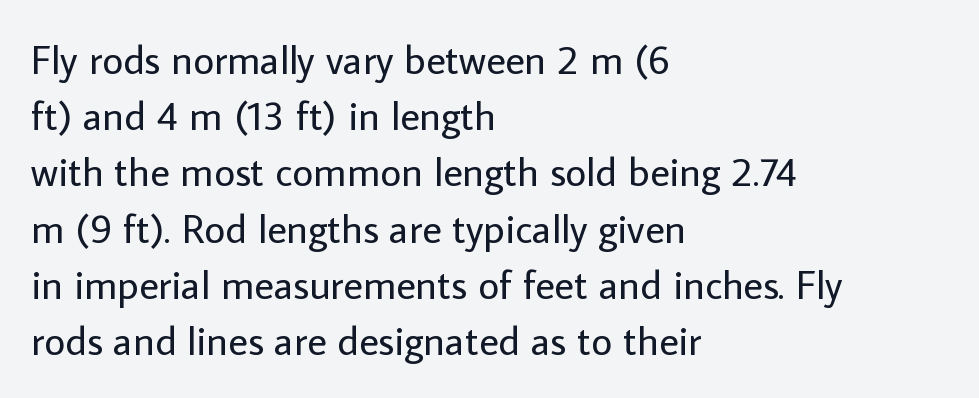
Casual observation: everything's shoved over to the left. The space beneath each line is pristine and unruled. Horizontal bands of white between lines are of average thickness. Check where the strokes stop: nothing finishes them off — pure sans. Does the lettering tilt? It doesn't — this is upright.
